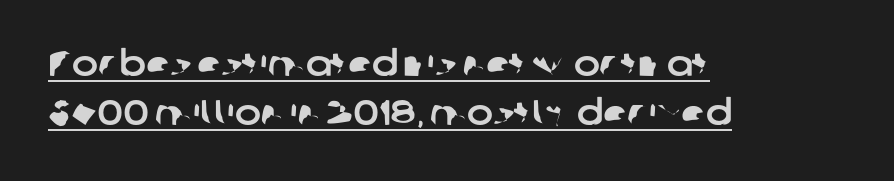
The image shows 35 px sans-serif type; set left-aligned, normal line spacing (1.4x), normal letter spacing, underlined; low stroke contrast and a medium x-height.
